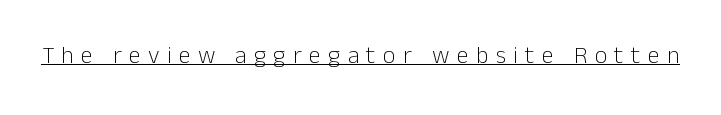
Q: Is the text bold? A: No.
Q: Is the text italic (slanted)? A: No, it is upright.
Q: Is the text underlined? A: Yes.
Q: Is the spacing between letters normal or unusually wide? A: Unusually wide.
